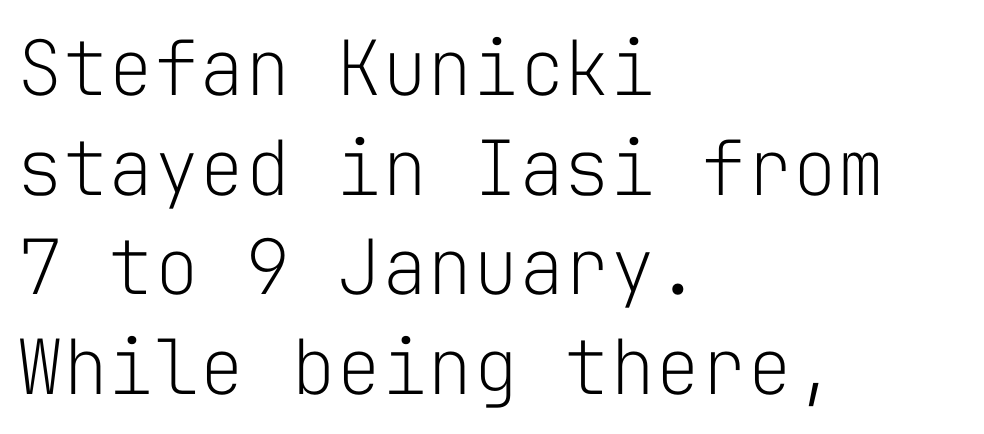
Q: Is the text bold? A: No.
Q: Is the text italic (slanted)? A: No, it is upright.
Q: Is the typeface a serif or a sans-serif typeface? A: Sans-serif.
Q: Is the text underlined? A: No.
Q: How is the paragraph aligned? A: Left-aligned.
Q: Is the spacing between letters normal or unusually wide? A: Normal.
Q: Is the spacing between lines tight, normal or loose? A: Normal.
Q: Width (condensed, normal, or wide)? A: Normal.
Q: Stroke contrast? A: Low.
Q: x-height? A: Medium.
Q: Monospaced? A: Yes.
